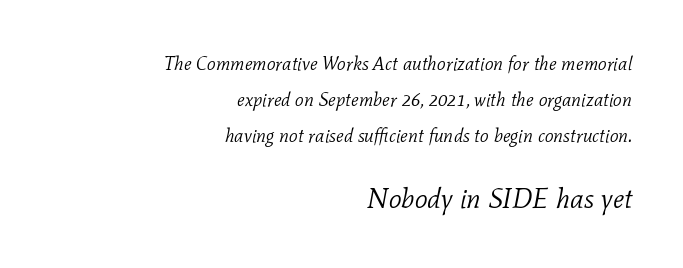
{"serif": "yes", "italic": "yes", "lean": "right", "slant_degrees": 11, "bold": "no", "weight": "light", "width": "normal", "stroke_contrast": "low", "x_height": "medium", "monospaced": "no", "underline": "no", "align": "right", "line_spacing_ratio": 1.89, "letter_spacing": "normal", "letter_spacing_em": 0.0, "larger_block": "second", "size_ratio": 1.47, "glyph_px": 28}
